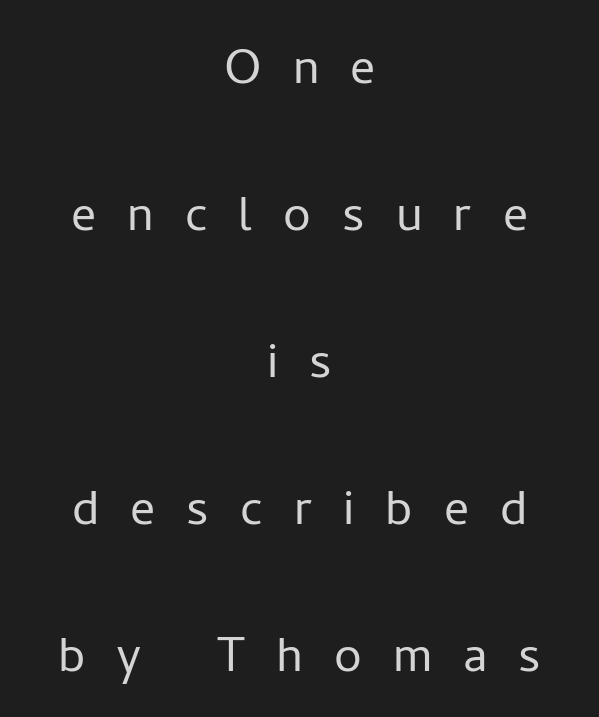
Q: Is the text bold? A: No.
Q: Is the text italic (slanted)? A: No, it is upright.
Q: Is the typeface a serif or a sans-serif typeface? A: Sans-serif.
Q: Is the text underlined? A: No.
Q: How is the paragraph aligned? A: Centered.
Q: Is the spacing between letters normal or unusually wide? A: Unusually wide.
Q: Is the spacing between lines tight, normal or loose? A: Loose.
Q: Width (condensed, normal, or wide)? A: Normal.
Q: Stroke contrast? A: Low.
Q: x-height? A: Medium.
Q: Monospaced? A: No.
